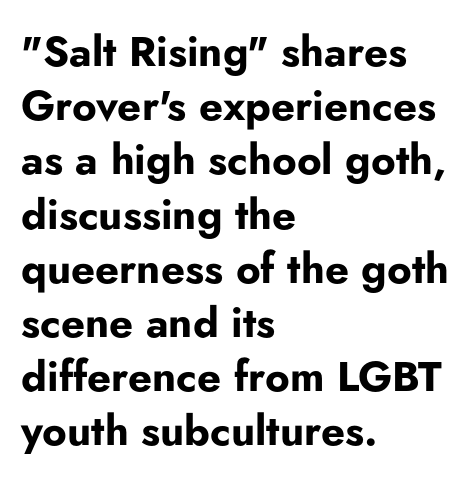
Q: Is the text bold? A: Yes.
Q: Is the text italic (slanted)? A: No, it is upright.
Q: Is the typeface a serif or a sans-serif typeface? A: Sans-serif.
Q: Is the text underlined? A: No.
Q: How is the paragraph aligned? A: Left-aligned.
Q: Is the spacing between letters normal or unusually wide? A: Normal.
Q: Is the spacing between lines tight, normal or loose? A: Normal.
Q: Width (condensed, normal, or wide)? A: Normal.
Q: Stroke contrast? A: Low.
Q: x-height? A: Small.
Q: Monospaced? A: No.
